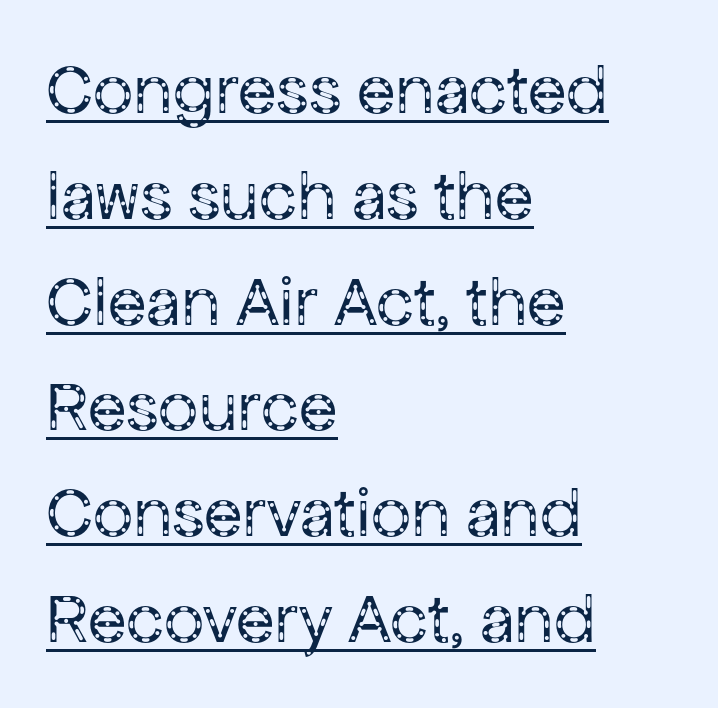
Q: Is the text bold? A: No.
Q: Is the text italic (slanted)? A: No, it is upright.
Q: Is the typeface a serif or a sans-serif typeface? A: Sans-serif.
Q: Is the text underlined? A: Yes.
Q: How is the paragraph aligned? A: Left-aligned.
Q: Is the spacing between letters normal or unusually wide? A: Normal.
Q: Is the spacing between lines tight, normal or loose? A: Normal.
Q: Width (condensed, normal, or wide)? A: Normal.
Q: Stroke contrast? A: Low.
Q: x-height? A: Medium.
Q: Monospaced? A: No.
